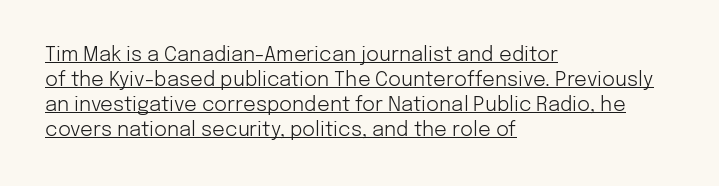
Q: Is the text bold? A: No.
Q: Is the text italic (slanted)? A: No, it is upright.
Q: Is the text underlined? A: Yes.
Q: How is the paragraph aligned? A: Left-aligned.
Q: Is the spacing between letters normal or unusually wide? A: Normal.
Q: Is the spacing between lines tight, normal or loose? A: Normal.
